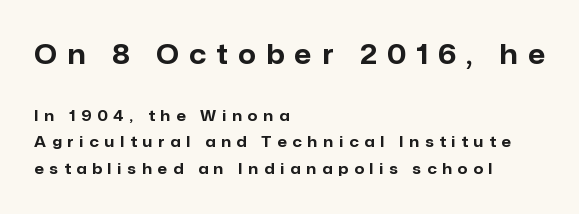
The font's upright variant was chosen for this text. Stroke thickness is high; the sample reads as a true bold. The horizontal fit of the characters is loose and conspicuously gappy. Plain, unruled lines of type.
